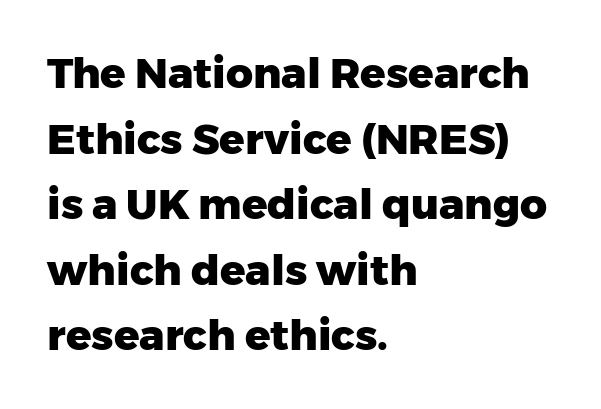
{"serif": "no", "italic": "no", "bold": "yes", "weight": "heavy", "width": "normal", "stroke_contrast": "low", "x_height": "medium", "monospaced": "no", "underline": "no", "align": "left", "line_spacing": "normal", "line_spacing_ratio": 1.56, "letter_spacing": "normal", "letter_spacing_em": 0.0, "glyph_px": 42}
